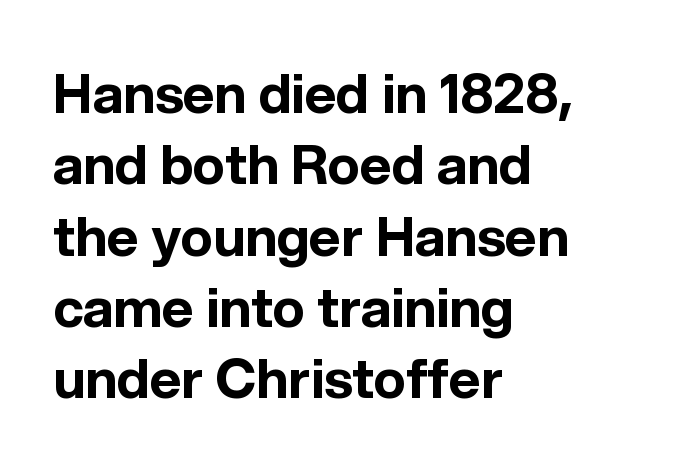
Each word holds together tightly as a unit, with standard inter-letter gaps. When letters stand straight like this, we call the style roman or upright. Only glyphs here, with clear space below each row. A classic flush-left, rag-right setting is used for this passage. Looks like regular typesetting: each glyph gets only the width it needs.
